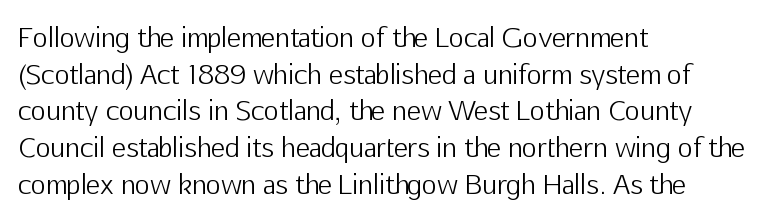
Q: Is the text bold? A: No.
Q: Is the text italic (slanted)? A: No, it is upright.
Q: Is the text underlined? A: No.
Q: How is the paragraph aligned? A: Left-aligned.
Q: Is the spacing between letters normal or unusually wide? A: Normal.
Q: Is the spacing between lines tight, normal or loose? A: Normal.
